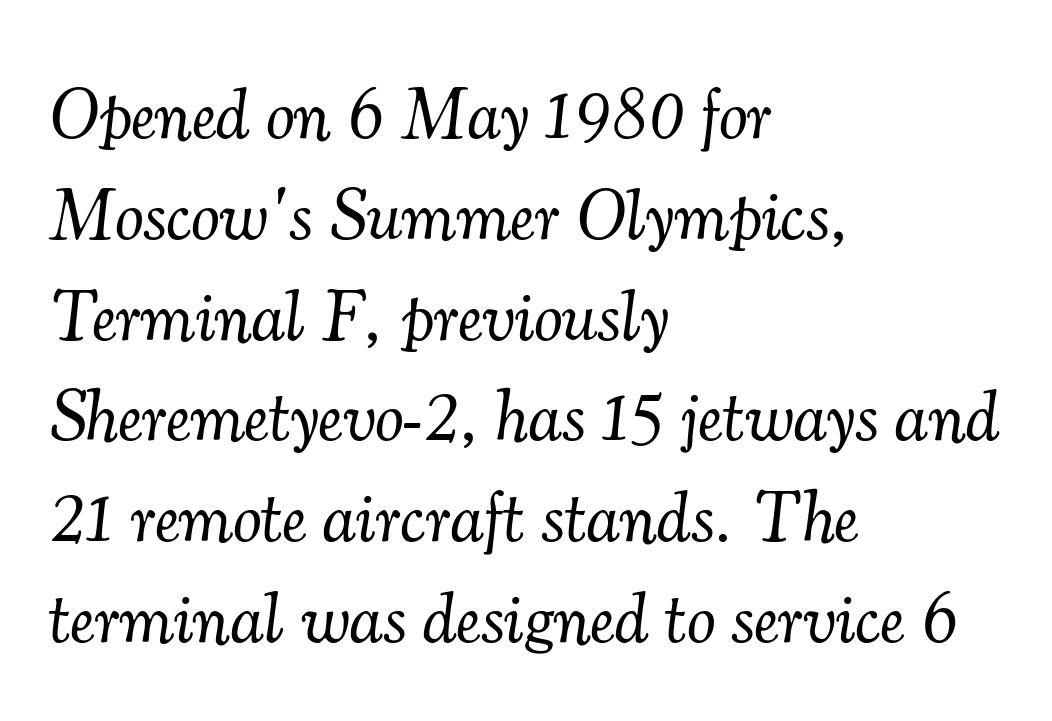
These lines sit exactly where default settings would place them. Nothing heavy about these letters — not bold at all. Note the varied advance widths — an 'i' is clearly narrower than an 'm'. In terms of posture, this sample is oblique. Check where the strokes stop: tiny serifs finish them off.
